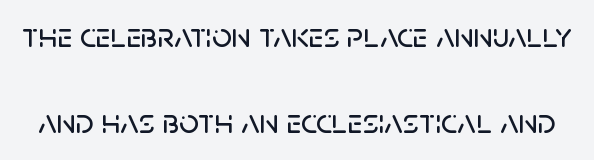
Letters rest on an invisible, unmarked baseline. The text was rendered using a sans face with plain stroke endings. Students, note that the glyphs here touch the page at normal intervals. This is the regular roman posture of the typeface. Summary of vertical rhythm: relaxed, with wide interline spacing. Each letter keeps its own natural width here, so spacing adapts to shape.
